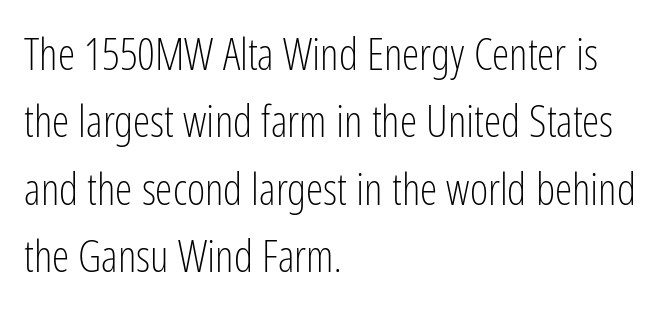
Q: Is the text bold? A: No.
Q: Is the text italic (slanted)? A: No, it is upright.
Q: Is the typeface a serif or a sans-serif typeface? A: Sans-serif.
Q: Is the text underlined? A: No.
Q: How is the paragraph aligned? A: Left-aligned.
Q: Is the spacing between letters normal or unusually wide? A: Normal.
Q: Is the spacing between lines tight, normal or loose? A: Normal.
Q: Width (condensed, normal, or wide)? A: Condensed.
Q: Stroke contrast? A: Low.
Q: x-height? A: Medium.
Q: Monospaced? A: No.
